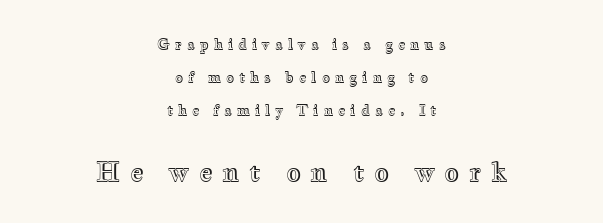
Q: Is the text italic (slanted)? A: No, it is upright.
Q: Is the text underlined? A: No.
Q: How is the paragraph aligned? A: Centered.
Q: Is the spacing between letters normal or unusually wide? A: Unusually wide.
Q: Is the spacing between lines tight, normal or loose? A: Loose.
Q: Which block of text is set in a larger size, the first (top) or the second (bottom)? A: The second (bottom) one.
